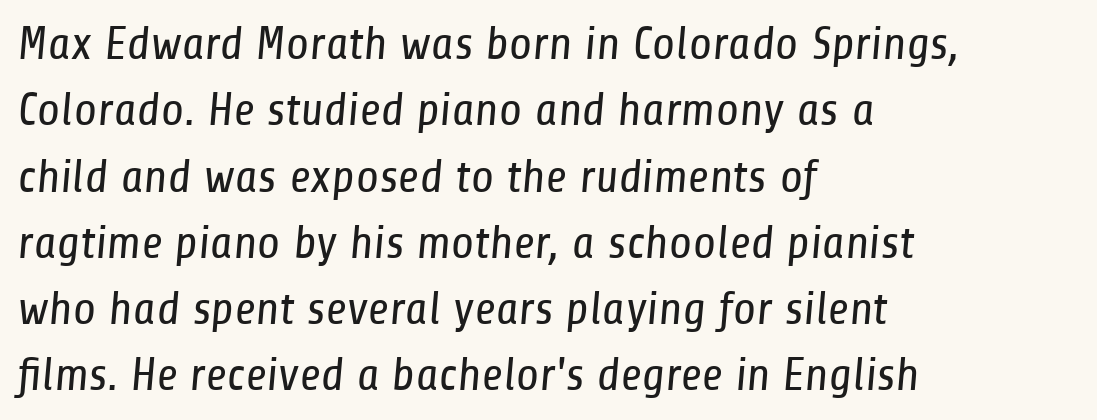
Q: Is the text bold? A: No.
Q: Is the typeface a serif or a sans-serif typeface? A: Sans-serif.
Q: Is the text underlined? A: No.
Q: How is the paragraph aligned? A: Left-aligned.
Q: Is the spacing between letters normal or unusually wide? A: Normal.
Q: Is the spacing between lines tight, normal or loose? A: Normal.
Q: Width (condensed, normal, or wide)? A: Condensed.
Q: Stroke contrast? A: Low.
Q: x-height? A: Medium.
Q: Monospaced? A: No.
